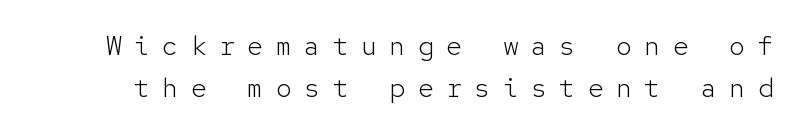
The image shows 27 px text type, upright; set normal line spacing (1.56x), unusually wide letter spacing (+0.45 em), not underlined.
